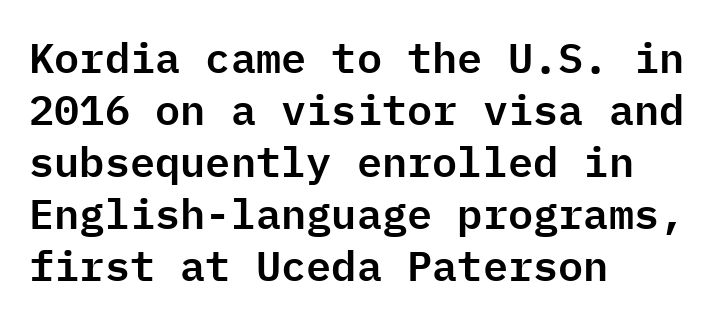
{"serif": "no", "italic": "no", "width": "normal", "stroke_contrast": "low", "x_height": "medium", "monospaced": "yes", "underline": "no", "align": "left", "line_spacing_ratio": 1.24, "letter_spacing": "normal", "letter_spacing_em": 0.0, "glyph_px": 42}
